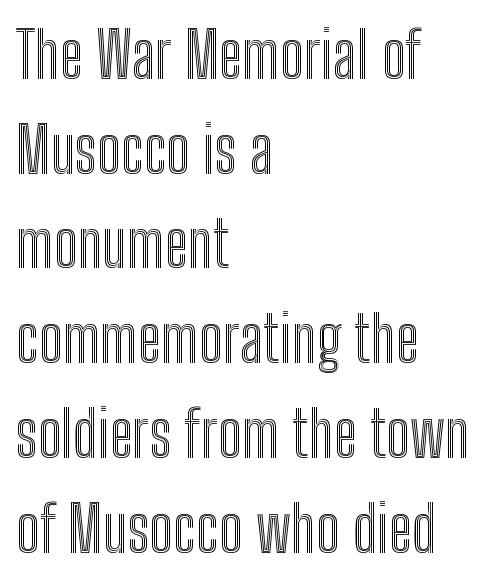
{"italic": "no", "width": "condensed", "x_height": "medium", "monospaced": "no", "underline": "no", "align": "left", "line_spacing": "normal", "line_spacing_ratio": 1.48, "letter_spacing": "normal", "letter_spacing_em": 0.0, "glyph_px": 64}
